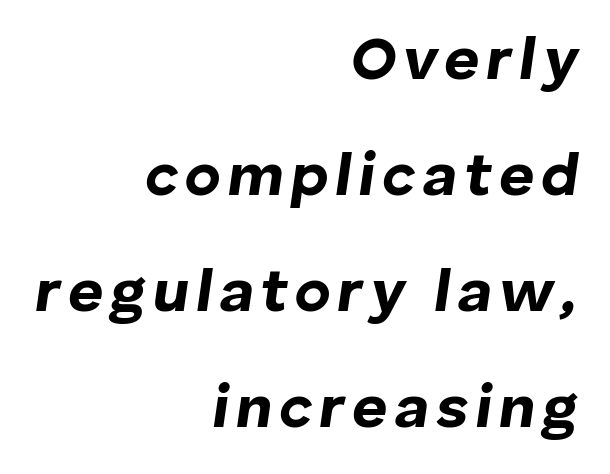
The image shows 61 px bold type, italic (leaning right); set right-aligned, loose line spacing (1.9x), not underlined; low stroke contrast and a medium x-height.
